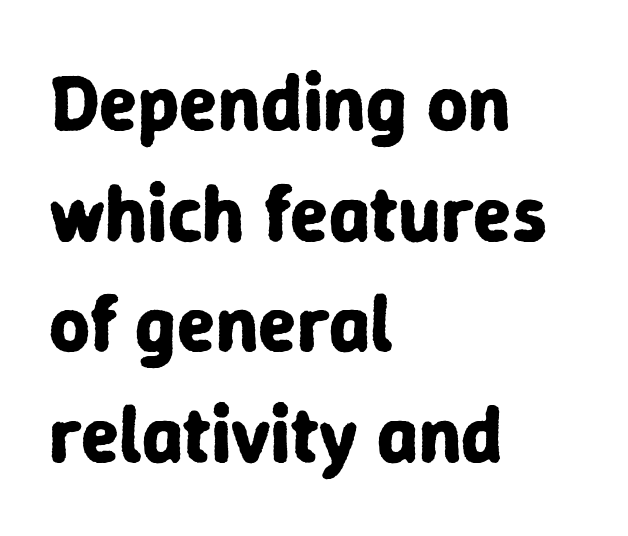
{"serif": "no", "italic": "no", "bold": "yes", "weight": "bold", "width": "normal", "stroke_contrast": "low", "x_height": "medium", "monospaced": "no", "underline": "no", "align": "left", "line_spacing": "normal", "line_spacing_ratio": 1.4, "letter_spacing": "normal", "letter_spacing_em": 0.0, "glyph_px": 79}
